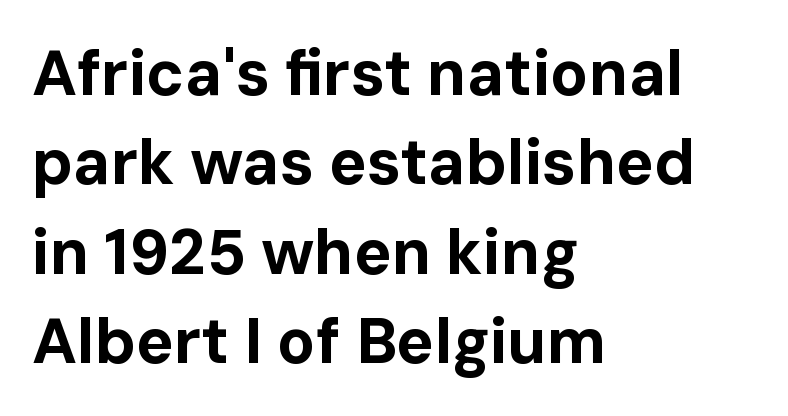
The image shows 63 px bold sans-serif type, upright; set left-aligned, normal line spacing (1.42x), normal letter spacing, not underlined; low stroke contrast and a medium x-height.
